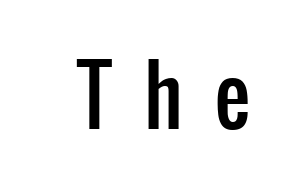
Each letter keeps its own natural width here, so spacing adapts to shape. Honestly, there is no underline to notice here at all. The face used here is a sans, in the tradition of grotesques and geometrics. The typography opts for an upright posture over an oblique one.
